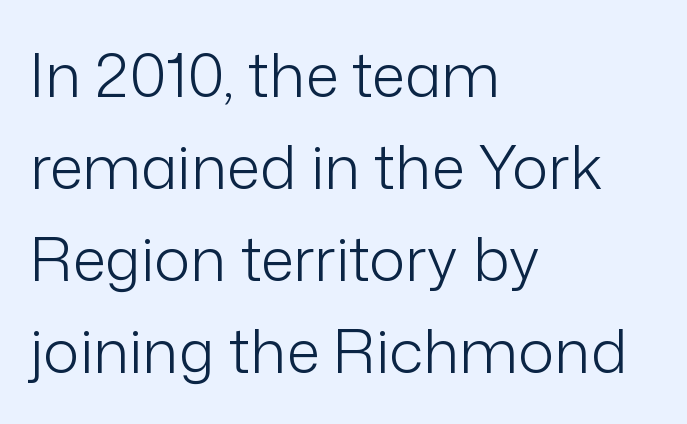
{"serif": "no", "italic": "no", "bold": "no", "weight": "light", "width": "normal", "stroke_contrast": "low", "x_height": "medium", "monospaced": "no", "underline": "no", "align": "left", "line_spacing": "normal", "line_spacing_ratio": 1.51, "letter_spacing": "normal", "letter_spacing_em": 0.0, "glyph_px": 61}
